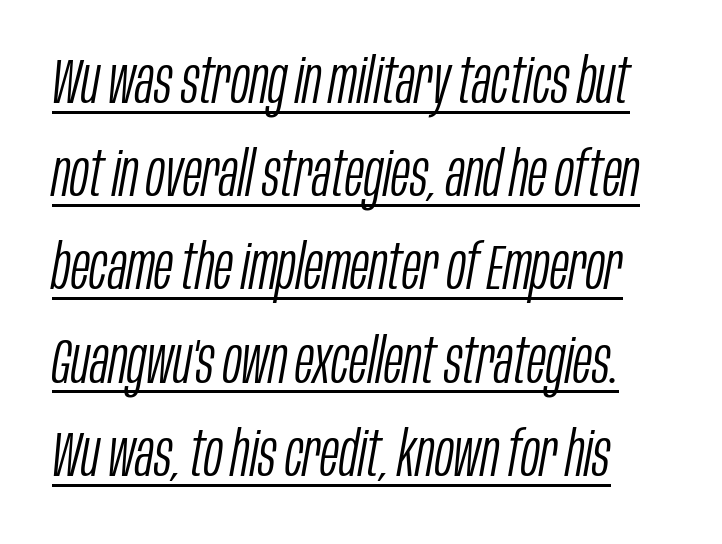
{"italic": "yes", "lean": "right", "slant_degrees": 10, "bold": "no", "weight": "light", "width": "condensed", "stroke_contrast": "low", "x_height": "large", "monospaced": "no", "underline": "yes", "line_spacing": "normal", "line_spacing_ratio": 1.48, "letter_spacing": "normal", "letter_spacing_em": 0.0, "glyph_px": 63}
